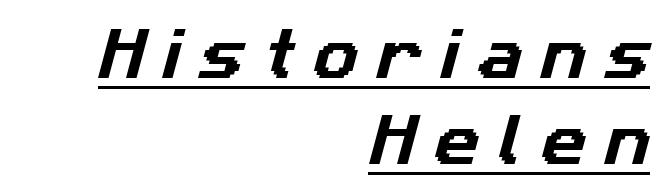
The characters display no serif detailing; their extremities are plain. The passage is arranged like a letterhead date or caption credit — flush right. Does extra space separate the letters? Yes, quite a lot of it. A continuous stroke trails under the words, as in a hyperlink. You could not count columns in this text — the font is proportionally spaced. The designer left line spacing at the default.
